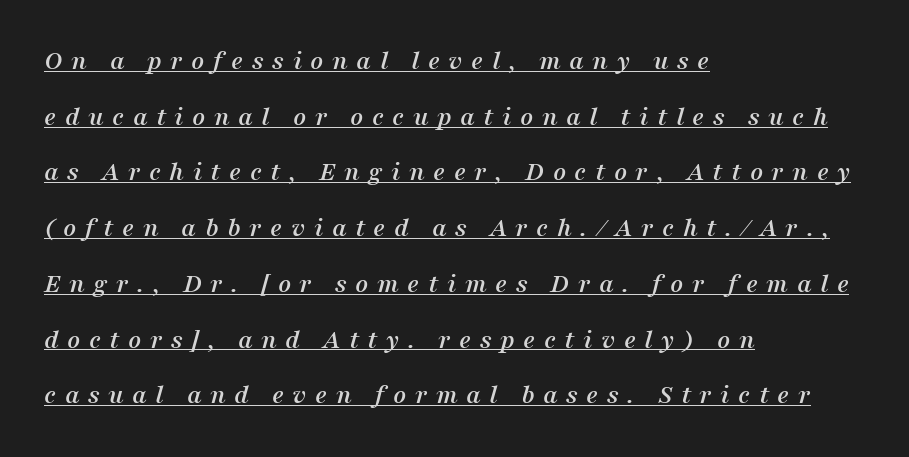
The image shows 28 px serif type, italic (leaning right); set left-aligned, loose line spacing (1.99x), unusually wide letter spacing (+0.3 em), underlined; medium stroke contrast and a medium x-height.
